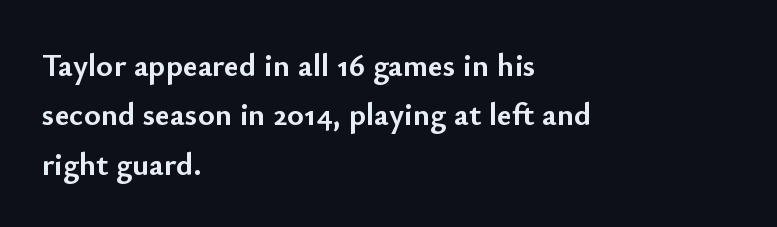
Q: Is the text bold? A: Yes.
Q: Is the text italic (slanted)? A: No, it is upright.
Q: Is the typeface a serif or a sans-serif typeface? A: Sans-serif.
Q: Is the text underlined? A: No.
Q: How is the paragraph aligned? A: Left-aligned.
Q: Is the spacing between letters normal or unusually wide? A: Normal.
Q: Is the spacing between lines tight, normal or loose? A: Normal.
Q: Width (condensed, normal, or wide)? A: Normal.
Q: Stroke contrast? A: Low.
Q: x-height? A: Small.
Q: Monospaced? A: No.
